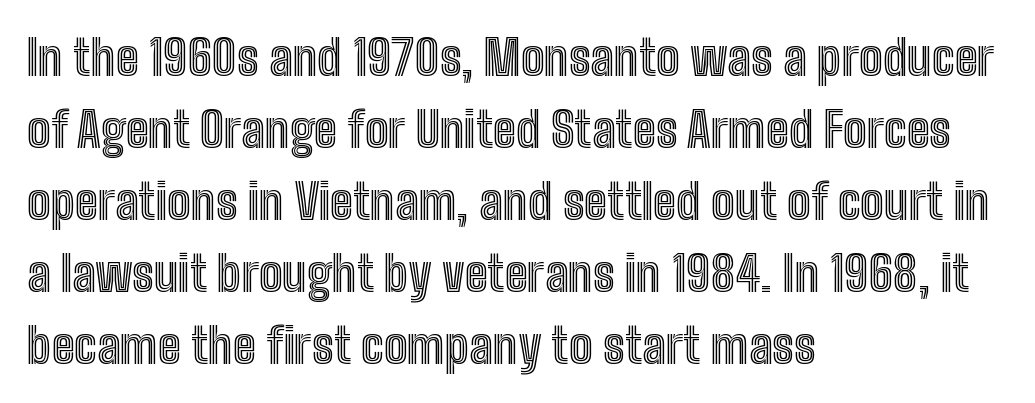
Q: Is the text italic (slanted)? A: No, it is upright.
Q: Is the text underlined? A: No.
Q: How is the paragraph aligned? A: Left-aligned.
Q: Is the spacing between letters normal or unusually wide? A: Normal.
Q: Is the spacing between lines tight, normal or loose? A: Normal.
Q: Width (condensed, normal, or wide)? A: Condensed.
Q: x-height? A: Medium.
Q: Monospaced? A: No.
